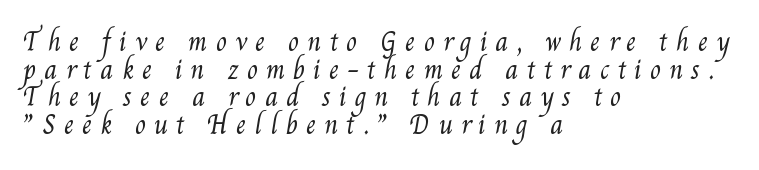
The image shows 25 px text type; set left-aligned, tight line spacing (1.11x), unusually wide letter spacing (+0.32 em), not underlined.
